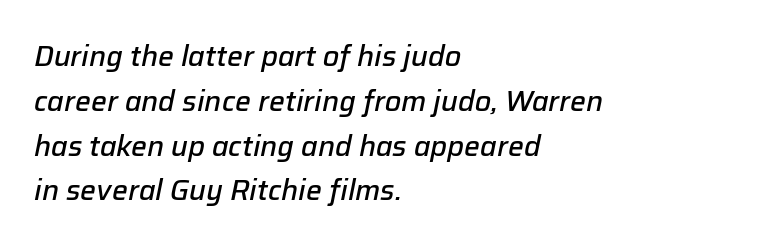
{"italic": "yes", "lean": "right", "slant_degrees": 12, "bold": "semi", "weight": "semibold", "width": "normal", "stroke_contrast": "low", "x_height": "medium", "monospaced": "no", "underline": "no", "align": "left", "line_spacing": "normal", "line_spacing_ratio": 1.6, "letter_spacing": "normal", "letter_spacing_em": 0.0, "glyph_px": 28}
